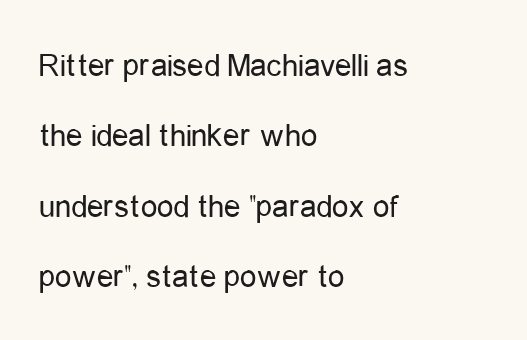
{"serif": "no", "italic": "no", "bold": "no", "weight": "regular", "width": "condensed", "stroke_contrast": "low", "x_height": "medium", "monospaced": "no", "underline": "no", "align": "left", "line_spacing": "loose", "line_spacing_ratio": 2.13, "letter_spacing": "normal", "letter_spacing_em": 0.0, "glyph_px": 33}
